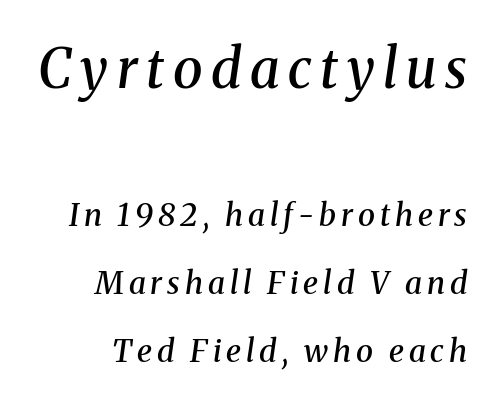
The image shows 54 px semibold serif type, italic (leaning right); set loose line spacing (2.19x), not underlined; the first (top) block is 1.74x larger; medium stroke contrast and a medium x-height.
